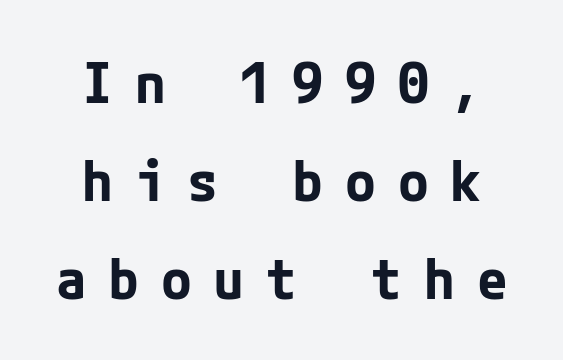
Q: Is the text bold? A: Yes.
Q: Is the text italic (slanted)? A: No, it is upright.
Q: Is the typeface a serif or a sans-serif typeface? A: Sans-serif.
Q: Is the text underlined? A: No.
Q: Is the spacing between letters normal or unusually wide? A: Unusually wide.
Q: Width (condensed, normal, or wide)? A: Normal.
Q: Stroke contrast? A: Low.
Q: x-height? A: Medium.
